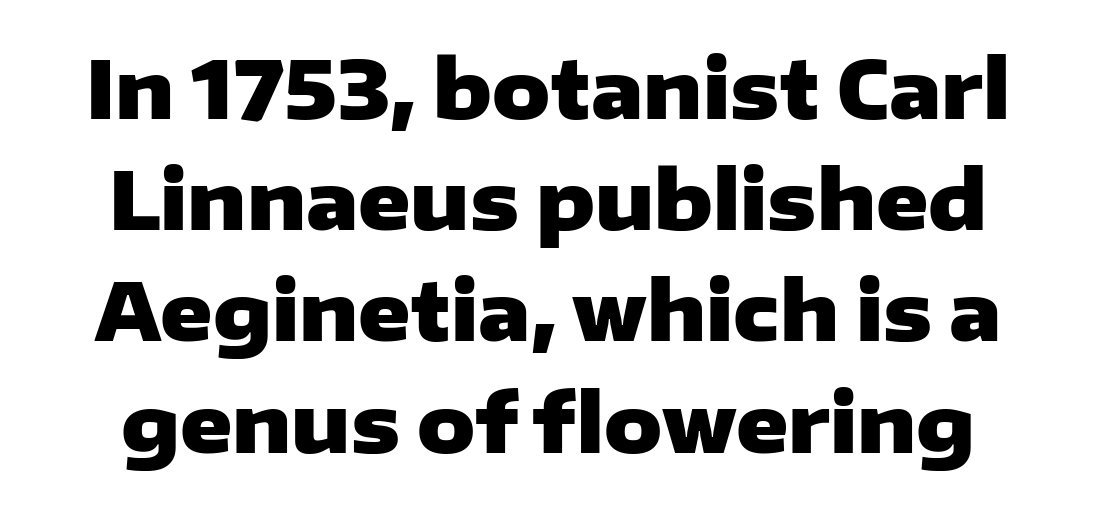
The image shows 80 px heavy, wide sans-serif type, upright; set normal line spacing (1.39x), normal letter spacing, not underlined; low stroke contrast and a medium x-height.
